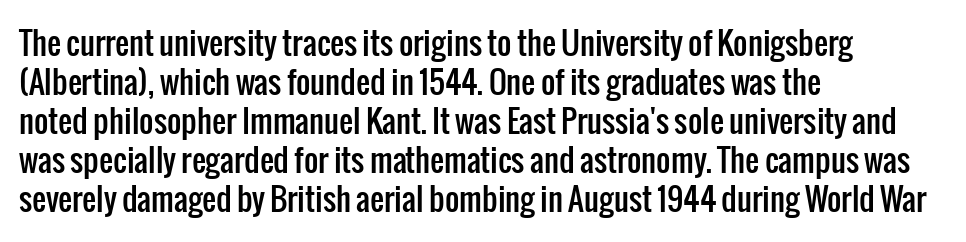
The image shows 31 px condensed sans-serif type, upright; set left-aligned, normal line spacing (1.26x), normal letter spacing, not underlined; low stroke contrast and a medium x-height.
